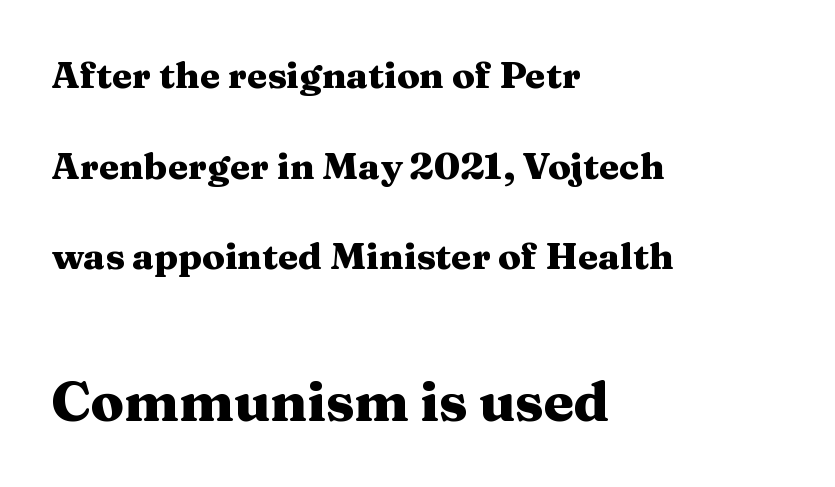
The image shows 55 px heavy, wide serif type, upright; set left-aligned, loose line spacing (2.45x), normal letter spacing, not underlined; the second (bottom) block is 1.49x larger; medium stroke contrast and a medium x-height.
